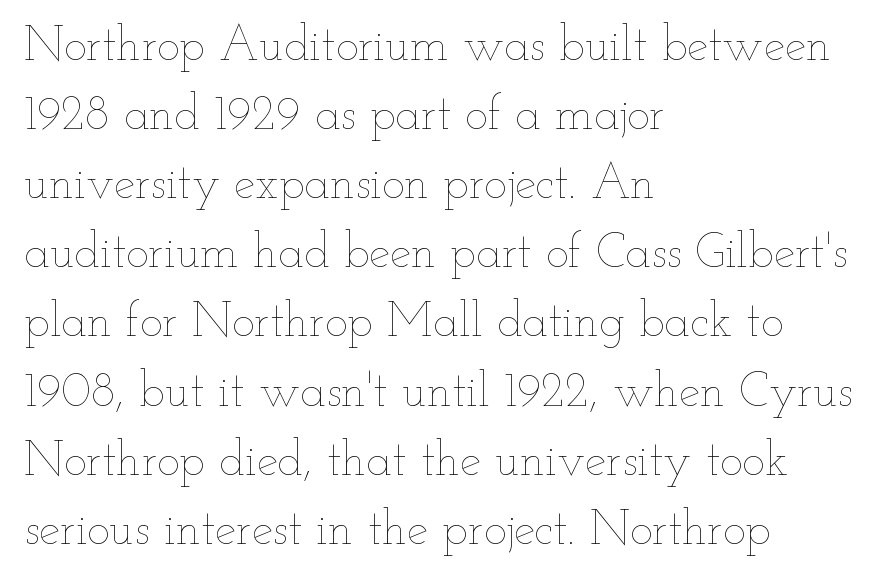
The image shows 48 px thin, wide type, upright; set left-aligned, normal line spacing (1.44x), normal letter spacing, not underlined; low stroke contrast and a small x-height.
